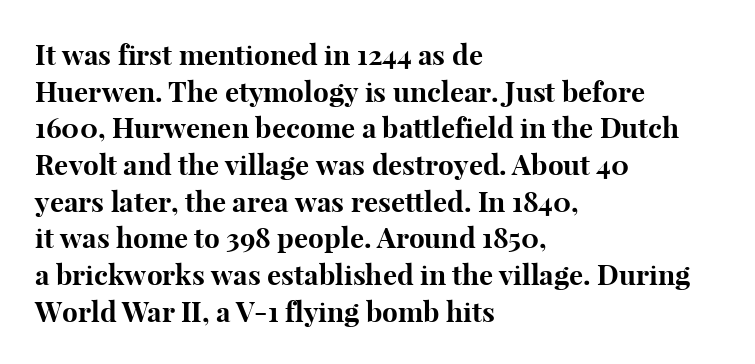
How heavy is the stroke? Heavy — this is a bold. Note: serifs present on the glyphs. The specimen reads as upright at a glance. Default kerning and tracking; the words read as compact shapes. Words float on clear page, feet unadorned.
